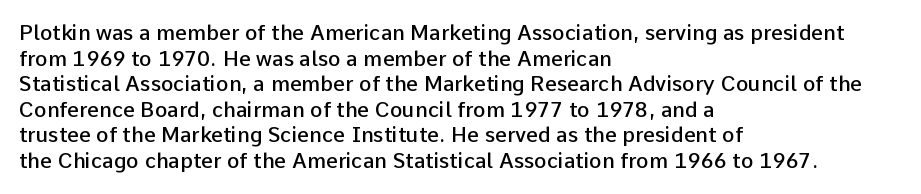
Q: Is the text bold? A: Semi-bold.
Q: Is the text italic (slanted)? A: No, it is upright.
Q: Is the text underlined? A: No.
Q: How is the paragraph aligned? A: Left-aligned.
Q: Is the spacing between letters normal or unusually wide? A: Normal.
